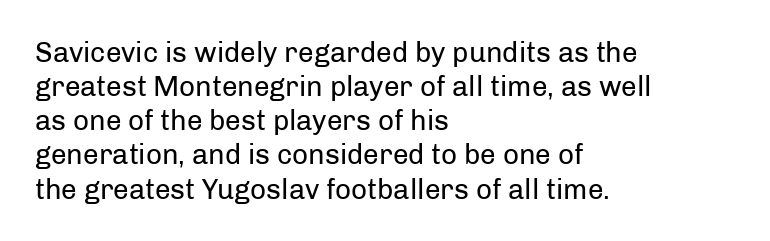
The image shows 28 px regular-weight sans-serif type, upright; set left-aligned, line spacing 1.22x, normal letter spacing, not underlined; low stroke contrast and a medium x-height.
